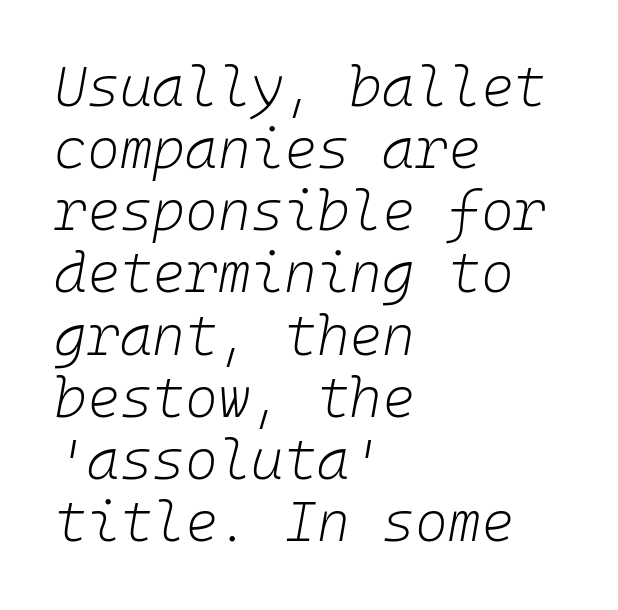
{"italic": "yes", "lean": "right", "slant_degrees": 10, "bold": "no", "weight": "light", "width": "normal", "stroke_contrast": "low", "x_height": "medium", "underline": "no", "align": "left", "line_spacing": "tight", "line_spacing_ratio": 1.11, "letter_spacing": "normal", "letter_spacing_em": 0.0, "glyph_px": 56}
